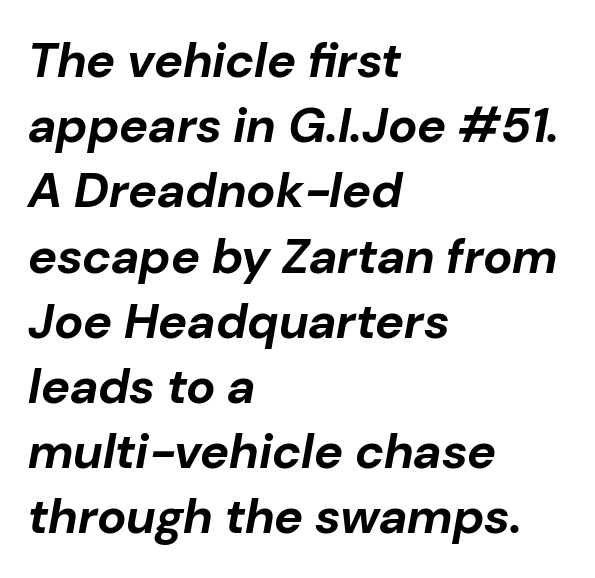
These lines were composed using italics. The typesetting leans heavy: a genuine bold. The gaps between neighbouring characters are ordinary and unremarkable. Descenders are the only things crossing below the line. Do the characters align in a grid? No, the font is proportional.
